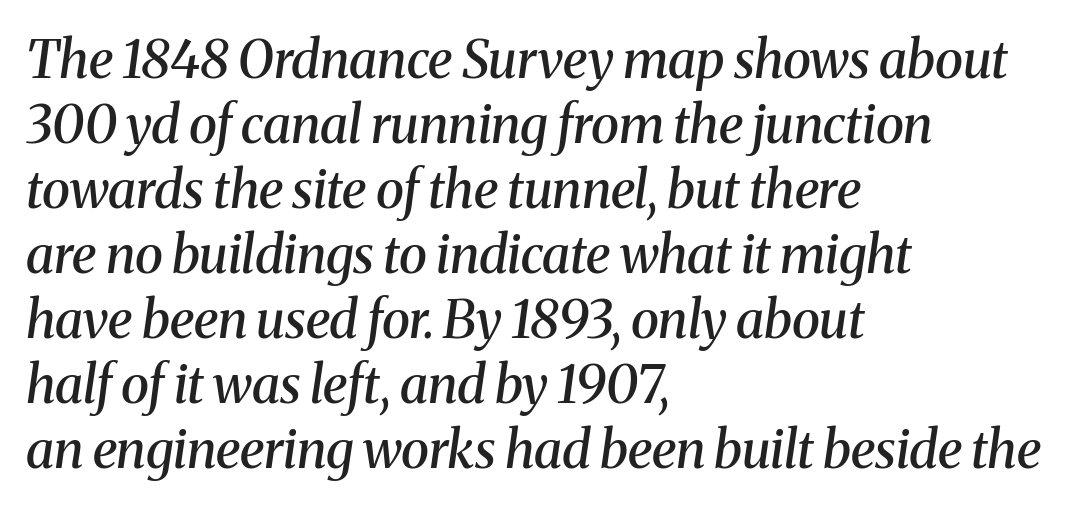
{"serif": "yes", "italic": "yes", "lean": "right", "slant_degrees": 8, "bold": "semi", "weight": "semibold", "width": "normal", "stroke_contrast": "medium", "x_height": "medium", "monospaced": "no", "underline": "no", "align": "left", "line_spacing": "normal", "line_spacing_ratio": 1.25, "letter_spacing": "normal", "letter_spacing_em": 0.0, "glyph_px": 52}
